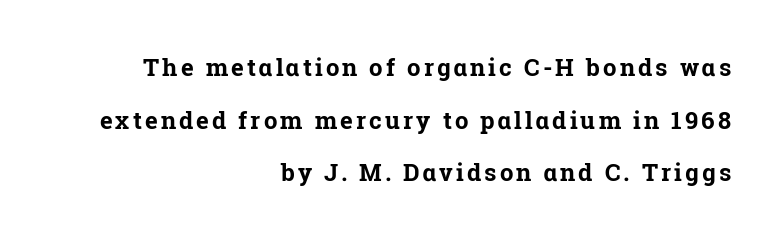
{"italic": "no", "bold": "yes", "underline": "no", "align": "right", "line_spacing": "loose", "line_spacing_ratio": 2.19, "glyph_px": 24}
